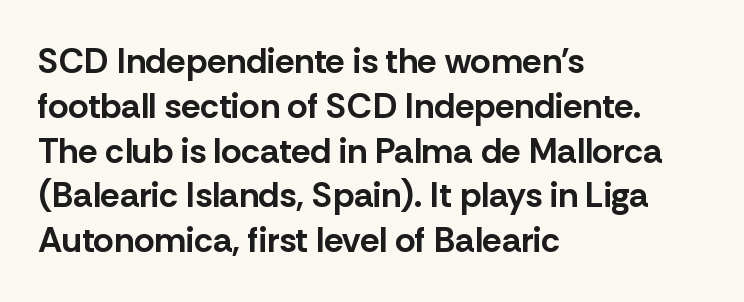
{"serif": "no", "italic": "no", "bold": "yes", "weight": "bold", "width": "normal", "stroke_contrast": "low", "x_height": "medium", "monospaced": "no", "underline": "no", "align": "left", "line_spacing": "normal", "line_spacing_ratio": 1.28, "letter_spacing": "normal", "letter_spacing_em": 0.0, "glyph_px": 35}
